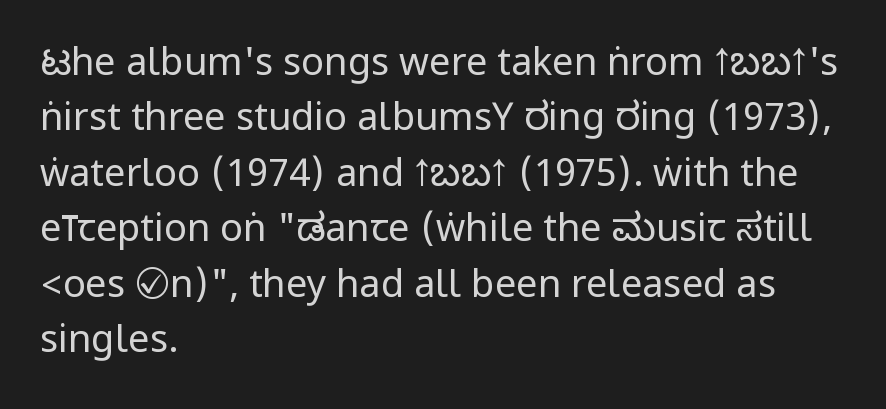
The image shows 38 px regular-weight, condensed sans-serif type, upright; set left-aligned, normal line spacing (1.46x), normal letter spacing, not underlined; low stroke contrast.
